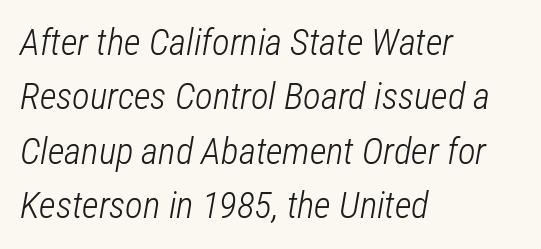
The area under the type is left untouched. The passage shown is typed in a proportional face where columns would drift. Posture: slanted. Students, observe: this is what conventionally led text looks like.
